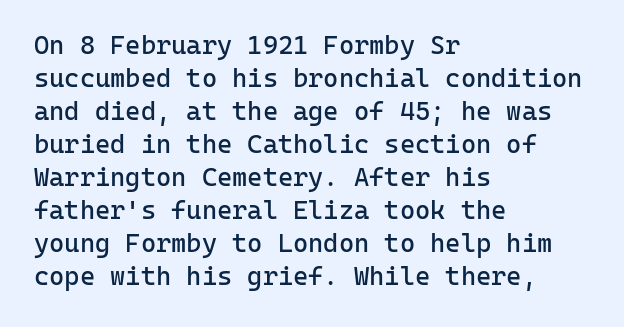
The image shows 26 px text type, upright; set left-aligned, normal line spacing (1.27x), normal letter spacing, not underlined.
